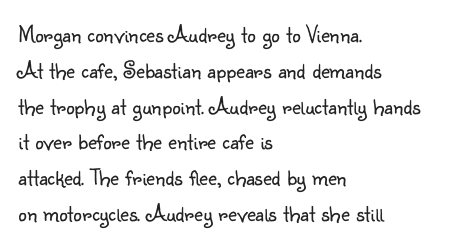
Q: Is the text bold? A: No.
Q: Is the text italic (slanted)? A: No, it is upright.
Q: Is the text underlined? A: No.
Q: How is the paragraph aligned? A: Left-aligned.
Q: Is the spacing between letters normal or unusually wide? A: Normal.
Q: Is the spacing between lines tight, normal or loose? A: Normal.
